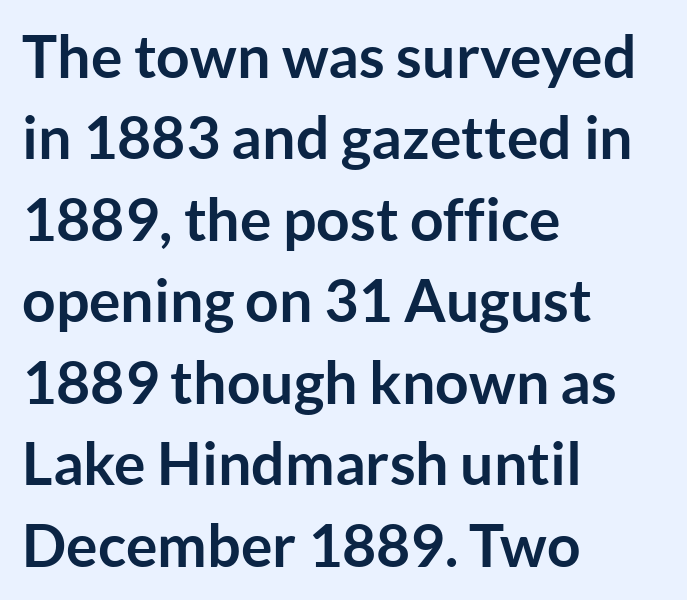
Typesetter's note: full bold, strokes at maximum text heaviness. The type sits square on the baseline with zero lean. A clean baseline with only descenders dipping below it. Spacing between characters is what you'd get straight out of the box. The line-height multiplier appears to be the usual default.
